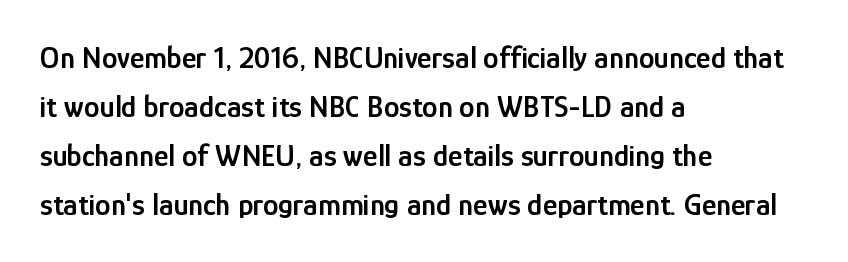
The image shows 31 px semibold, condensed sans-serif type, upright; set left-aligned, normal line spacing (1.58x), normal letter spacing, not underlined; low stroke contrast and a medium x-height.
